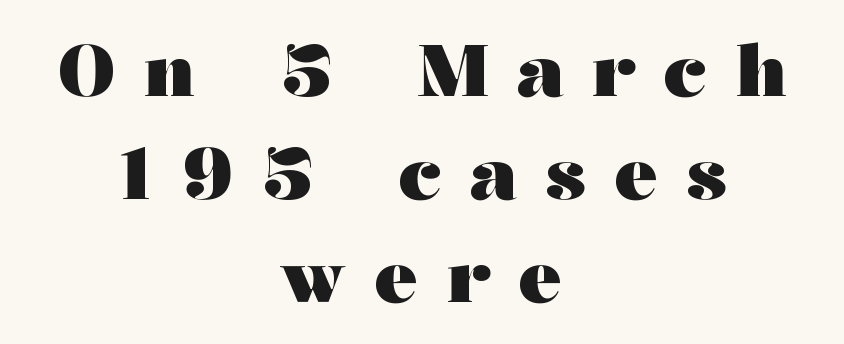
Honestly, the row spacing looks completely unremarkable. Do the letters lean? They stand straight. Varying glyph widths throughout — classic text-font behaviour. Neither beginnings nor endings align; midpoints do.
